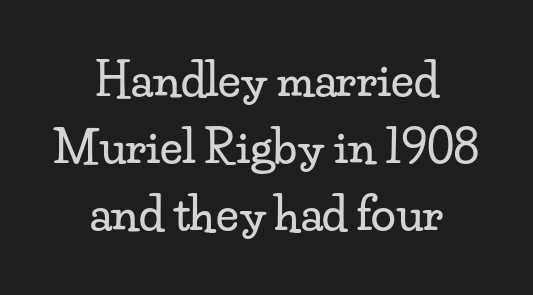
{"serif": "yes", "italic": "no", "width": "wide", "stroke_contrast": "low", "x_height": "small", "monospaced": "no", "underline": "no", "align": "center", "line_spacing": "normal", "line_spacing_ratio": 1.49, "letter_spacing": "normal", "letter_spacing_em": 0.0, "glyph_px": 45}
